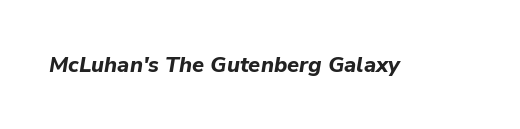
Q: Is the text bold? A: Yes.
Q: Is the text italic (slanted)? A: Yes, it leans right by about 9 degrees.
Q: Is the text underlined? A: No.
Q: Is the spacing between letters normal or unusually wide? A: Normal.
